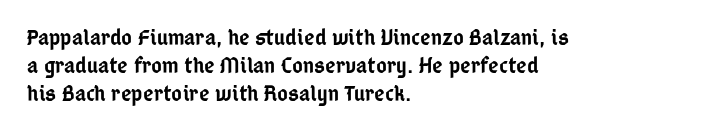
{"italic": "no", "bold": "semi", "underline": "no", "align": "left", "line_spacing_ratio": 1.22, "letter_spacing": "normal", "letter_spacing_em": 0.0, "glyph_px": 23}
